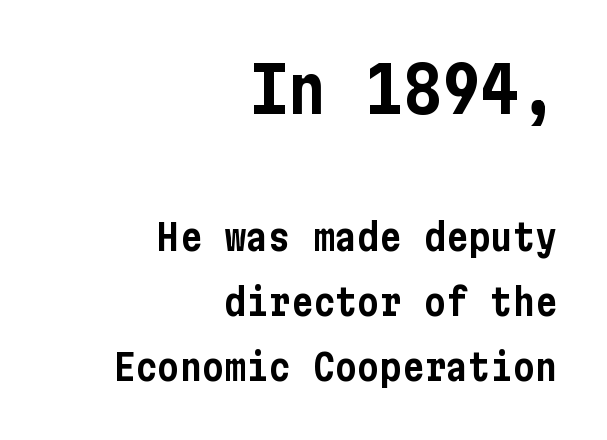
One-word summary of the alignment: right. No italicization has been applied; the sample stays upright. The designer went with a sans here, leaving each stem footless. A student would notice the top passage is typeset larger than what follows.
